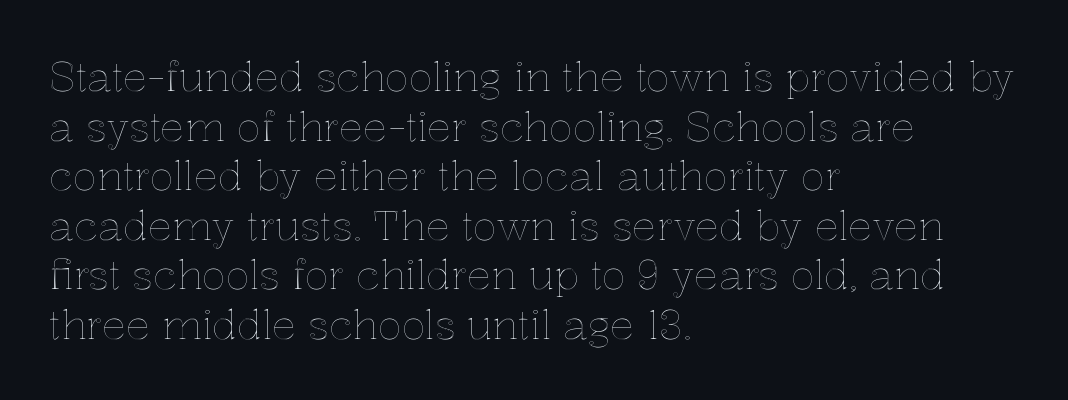
{"italic": "no", "width": "normal", "x_height": "medium", "monospaced": "no", "underline": "no", "align": "left", "line_spacing_ratio": 1.24, "letter_spacing": "normal", "letter_spacing_em": 0.0, "glyph_px": 40}
